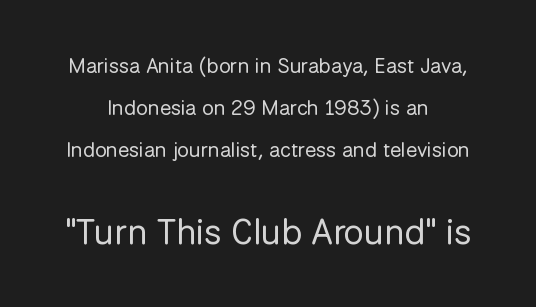
Does the copy run flush right? No — it is centered line by line. A typesetter would call this zero additional tracking. Stroke thickness stays within the range of a standard reading face or lighter. The foot of each line stays bare and open.
